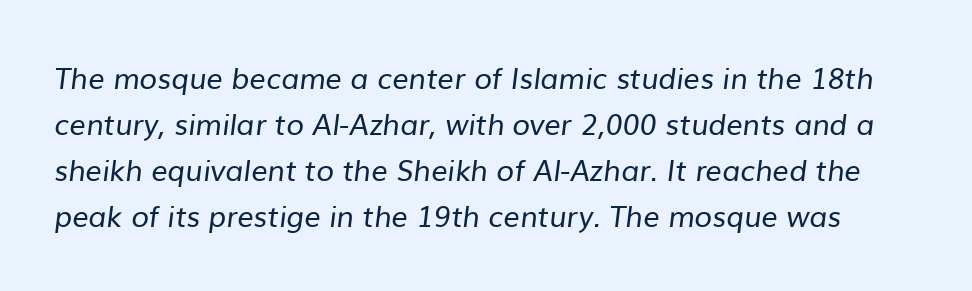
{"serif": "no", "bold": "no", "weight": "regular", "width": "normal", "stroke_contrast": "low", "x_height": "medium", "monospaced": "no", "underline": "no", "line_spacing": "normal", "line_spacing_ratio": 1.59, "letter_spacing": "normal", "letter_spacing_em": 0.0, "glyph_px": 29}
